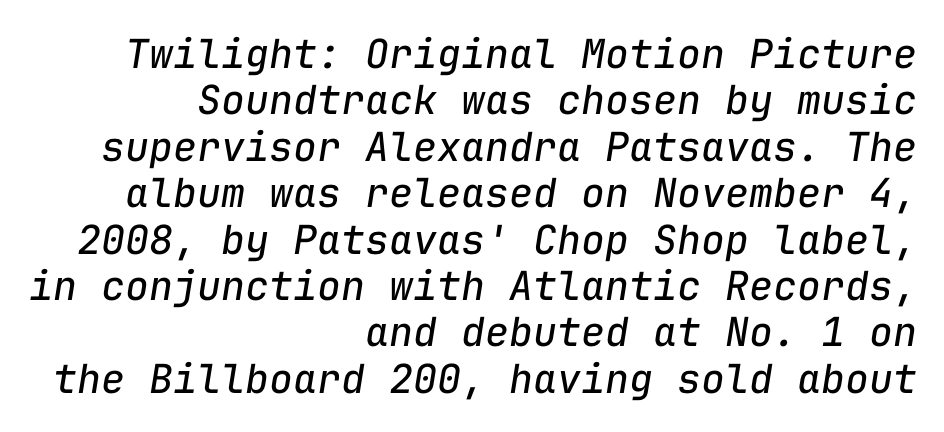
The face looks like a standard text weight, possibly lighter. Compared with typical body copy, the letter spacing here is the same. Slanted lettering throughout. This sample is right-justified, so line beginnings fall wherever the words allow. Here the designer chose a console-style face with uniform glyph widths.
